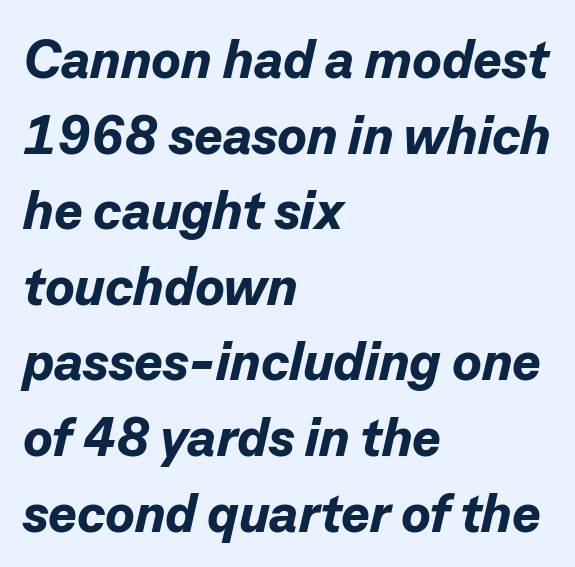
Q: Is the text bold? A: Yes.
Q: Is the text italic (slanted)? A: Yes, it leans right by about 13 degrees.
Q: Is the text underlined? A: No.
Q: How is the paragraph aligned? A: Left-aligned.
Q: Is the spacing between letters normal or unusually wide? A: Normal.
Q: Is the spacing between lines tight, normal or loose? A: Normal.
Q: Width (condensed, normal, or wide)? A: Normal.
Q: Stroke contrast? A: Low.
Q: x-height? A: Medium.
Q: Monospaced? A: No.
